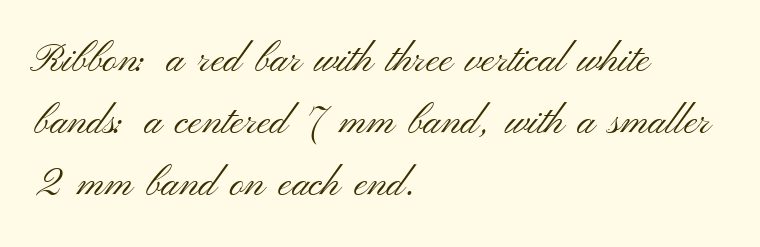
This sample is left-justified, so line endings fall wherever the words run out. Think of a printed novel: that variable character pitch is what you see here. These glyphs show unthickened strokes, regular width or finer. No extra tracking has been applied to these lines.
